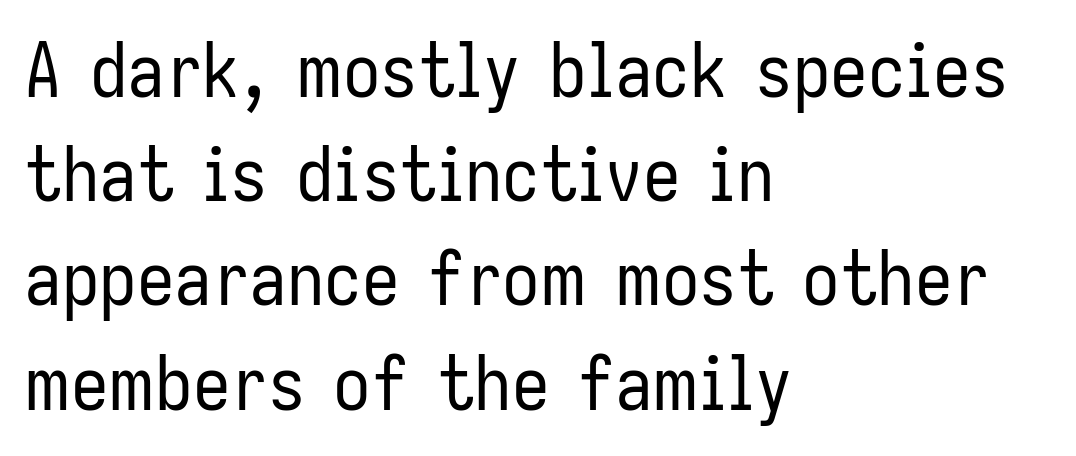
{"serif": "no", "italic": "no", "bold": "no", "weight": "regular", "width": "condensed", "stroke_contrast": "low", "x_height": "medium", "monospaced": "no", "underline": "no", "align": "left", "line_spacing": "normal", "line_spacing_ratio": 1.39, "letter_spacing": "normal", "letter_spacing_em": 0.0, "glyph_px": 75}
